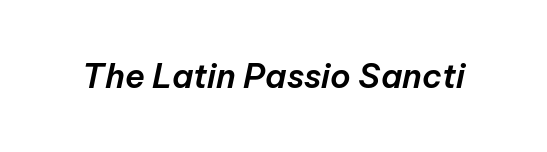
Q: Is the text italic (slanted)? A: Yes, it leans right by about 12 degrees.
Q: Is the text underlined? A: No.
Q: Is the spacing between letters normal or unusually wide? A: Normal.
Q: Width (condensed, normal, or wide)? A: Normal.
Q: Stroke contrast? A: Low.
Q: x-height? A: Medium.
Q: Monospaced? A: No.
